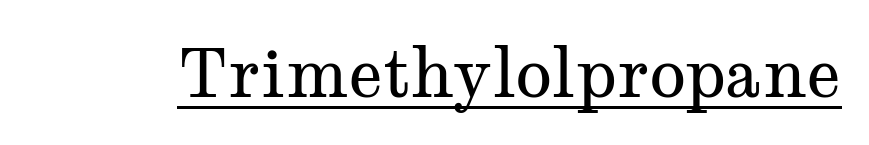
Q: Is the text bold? A: No.
Q: Is the text italic (slanted)? A: No, it is upright.
Q: Is the typeface a serif or a sans-serif typeface? A: Serif.
Q: Is the text underlined? A: Yes.
Q: Is the spacing between letters normal or unusually wide? A: Normal.
Q: Width (condensed, normal, or wide)? A: Wide.
Q: Stroke contrast? A: Medium.
Q: x-height? A: Medium.
Q: Monospaced? A: No.
